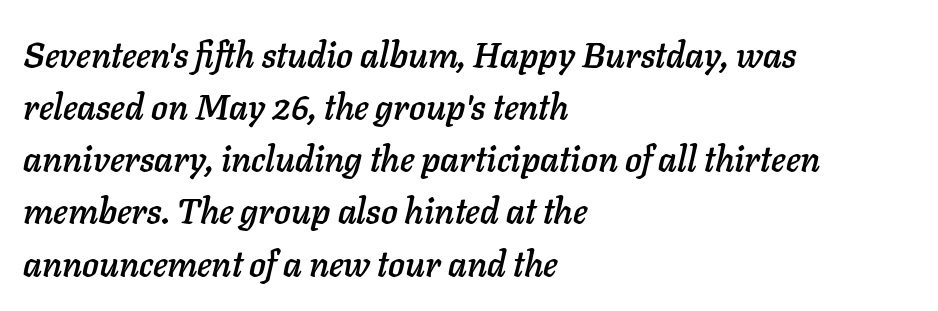
{"italic": "yes", "lean": "right", "slant_degrees": 11, "width": "normal", "stroke_contrast": "low", "x_height": "medium", "monospaced": "no", "underline": "no", "align": "left", "line_spacing": "normal", "line_spacing_ratio": 1.49, "letter_spacing": "normal", "letter_spacing_em": 0.0, "glyph_px": 35}
